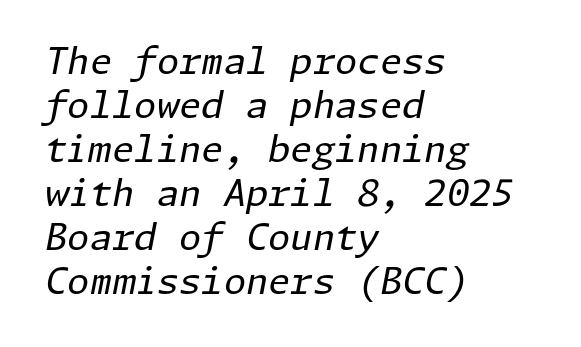
Q: Is the text bold? A: No.
Q: Is the text italic (slanted)? A: Yes, it leans right by about 11 degrees.
Q: Is the text underlined? A: No.
Q: How is the paragraph aligned? A: Left-aligned.
Q: Is the spacing between letters normal or unusually wide? A: Normal.
Q: Width (condensed, normal, or wide)? A: Normal.
Q: Stroke contrast? A: Low.
Q: x-height? A: Medium.
